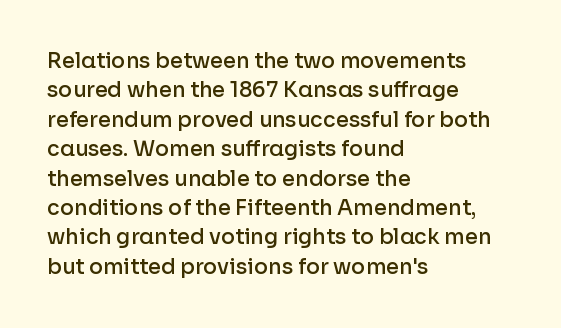
Q: Is the text bold? A: Semi-bold.
Q: Is the text italic (slanted)? A: No, it is upright.
Q: Is the text underlined? A: No.
Q: How is the paragraph aligned? A: Left-aligned.
Q: Is the spacing between letters normal or unusually wide? A: Normal.
Q: Is the spacing between lines tight, normal or loose? A: Normal.
